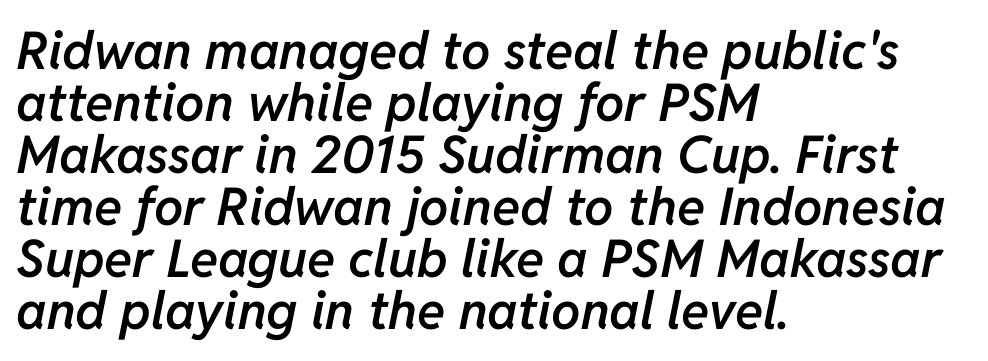
Q: Is the text bold? A: Semi-bold.
Q: Is the text italic (slanted)? A: Yes, it leans right by about 11 degrees.
Q: Is the text underlined? A: No.
Q: How is the paragraph aligned? A: Left-aligned.
Q: Is the spacing between letters normal or unusually wide? A: Normal.
Q: Is the spacing between lines tight, normal or loose? A: Tight.
Q: Width (condensed, normal, or wide)? A: Normal.
Q: Stroke contrast? A: Low.
Q: x-height? A: Medium.
Q: Monospaced? A: No.
